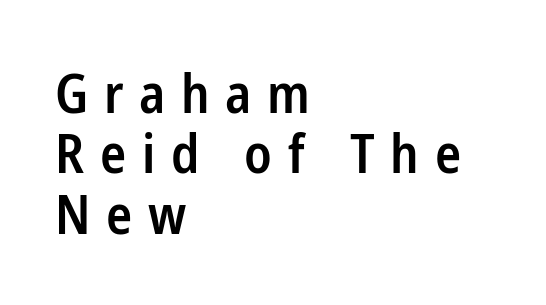
Proportional: the letters do not fall into vertical columns. The ragged edge is on the right, which tells us the setting is flush left. Is the letter spacing exaggerated? Yes — the characters are pushed far apart. What's the leading like? Squeezed, with rows nearly overlapping.
